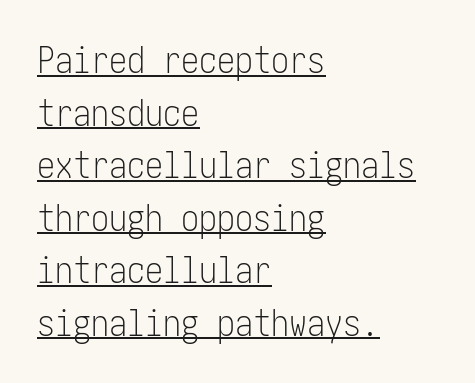
Honestly, the letter spacing is just normal — you wouldn't notice it. The weight would be labelled regular, book, light, or lighter still. The letters carry no serifs — their stems end cleanly without finishing strokes. A roman cut, with each character standing at attention. Normally led — the rows are evenly, conventionally spaced.
